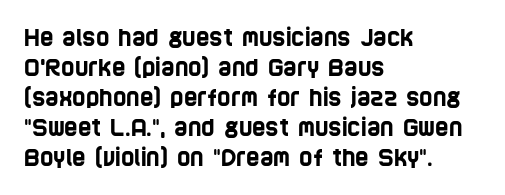
Underlining? Definitely not there. The passage is arranged the way most books set body copy — flush left. The tracking reads as untouched default to a designer's eye. Regarding leading, the lines here are spaced in the standard way.
